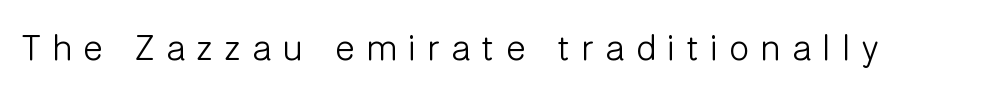
The image shows 36 px light sans-serif type, upright; set unusually wide letter spacing (+0.32 em), not underlined; low stroke contrast and a medium x-height.
